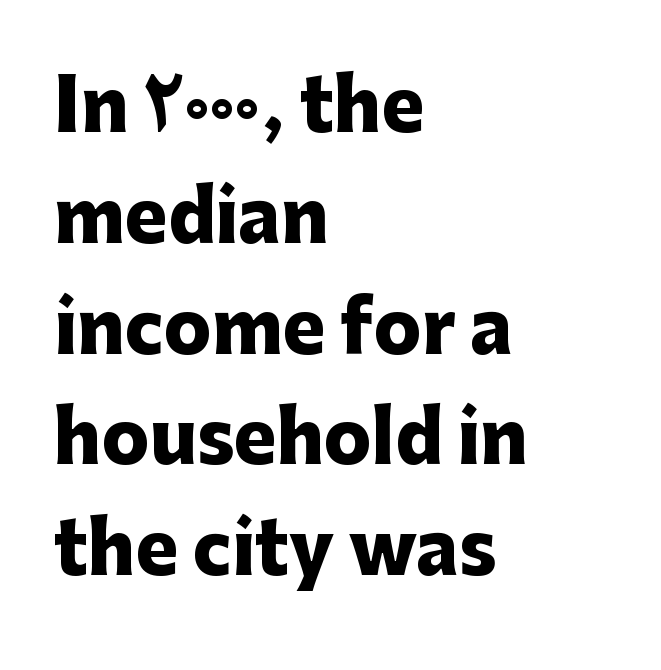
The image shows 71 px heavy sans-serif type, upright; set left-aligned, normal line spacing (1.56x), normal letter spacing, not underlined; low stroke contrast and a medium x-height.
